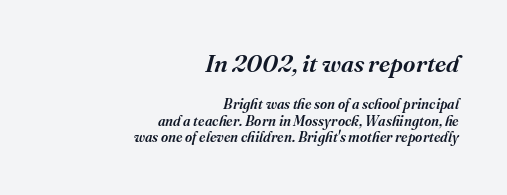
Q: Is the text bold? A: Semi-bold.
Q: Is the text italic (slanted)? A: Yes, it leans right by about 16 degrees.
Q: Is the text underlined? A: No.
Q: How is the paragraph aligned? A: Right-aligned.
Q: Is the spacing between letters normal or unusually wide? A: Normal.
Q: Which block of text is set in a larger size, the first (top) or the second (bottom)? A: The first (top) one.
